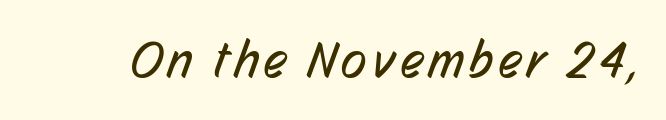
Q: Is the text bold? A: No.
Q: Is the typeface a serif or a sans-serif typeface? A: Sans-serif.
Q: Is the text underlined? A: No.
Q: Width (condensed, normal, or wide)? A: Condensed.
Q: Stroke contrast? A: Low.
Q: x-height? A: Medium.
Q: Monospaced? A: No.
